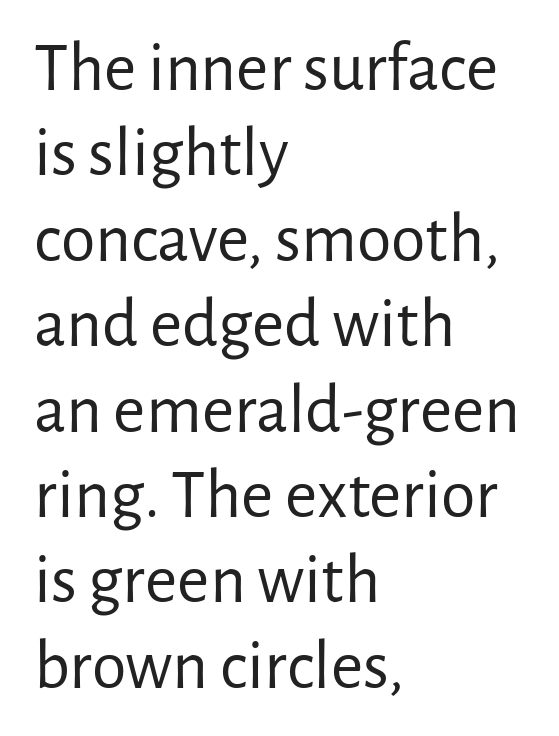
Q: Is the text bold? A: No.
Q: Is the text italic (slanted)? A: No, it is upright.
Q: Is the typeface a serif or a sans-serif typeface? A: Sans-serif.
Q: Is the text underlined? A: No.
Q: How is the paragraph aligned? A: Left-aligned.
Q: Is the spacing between letters normal or unusually wide? A: Normal.
Q: Width (condensed, normal, or wide)? A: Normal.
Q: Stroke contrast? A: Low.
Q: x-height? A: Medium.
Q: Monospaced? A: No.
